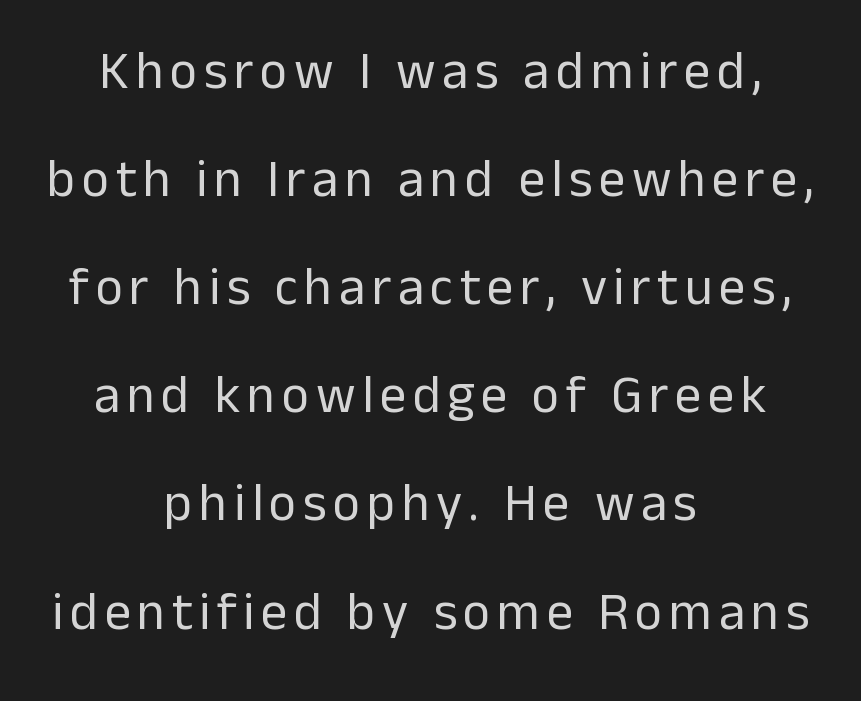
The image shows 53 px regular-weight sans-serif type, upright; set centered, loose line spacing (2.04x), not underlined; low stroke contrast and a medium x-height.
